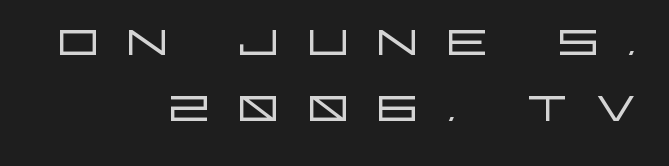
These lines are set flush right with a ragged left edge. The characters display no serif detailing; their extremities are plain. This sample trades vertical openness for compactness between lines. Note the varied advance widths — an 'i' is clearly narrower than an 'm'.
